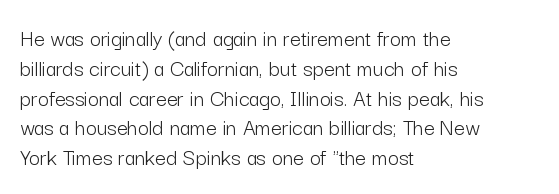
If you drew a line through each stem, it would be perfectly vertical. Tracking value appears to be zero — textbook default spacing. The rag falls on the right side of this text block. The face looks like a standard text weight, possibly lighter. The string is rendered with underlining switched off.
